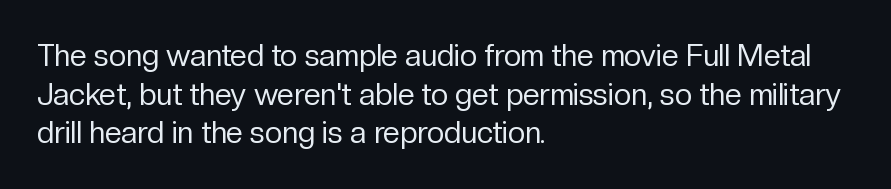
{"serif": "no", "italic": "no", "bold": "no", "weight": "regular", "width": "normal", "stroke_contrast": "low", "x_height": "medium", "monospaced": "no", "underline": "no", "align": "left", "line_spacing": "normal", "line_spacing_ratio": 1.29, "letter_spacing": "normal", "letter_spacing_em": 0.0, "glyph_px": 30}
